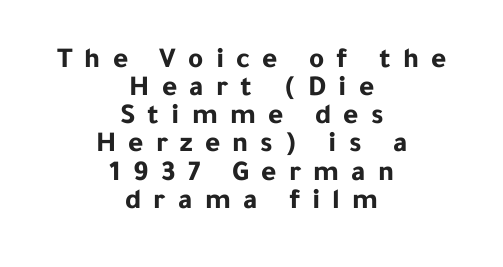
{"serif": "no", "italic": "no", "bold": "yes", "weight": "bold", "width": "normal", "stroke_contrast": "low", "x_height": "medium", "monospaced": "no", "underline": "no", "align": "center", "line_spacing": "tight", "line_spacing_ratio": 0.97, "letter_spacing": "wide", "letter_spacing_em": 0.42, "glyph_px": 29}
